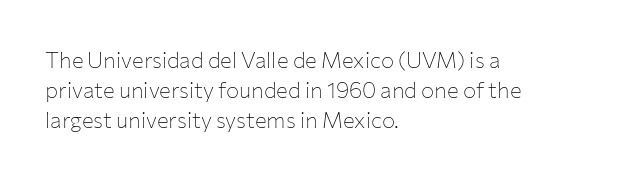
{"italic": "no", "bold": "no", "underline": "no", "align": "left", "line_spacing": "normal", "line_spacing_ratio": 1.37, "letter_spacing": "normal", "letter_spacing_em": 0.0, "glyph_px": 22}
